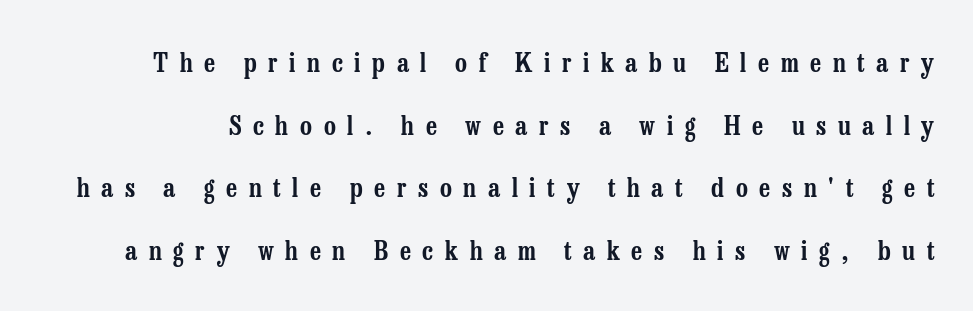
Q: Is the text italic (slanted)? A: No, it is upright.
Q: Is the text underlined? A: No.
Q: Is the spacing between letters normal or unusually wide? A: Unusually wide.
Q: Is the spacing between lines tight, normal or loose? A: Loose.
